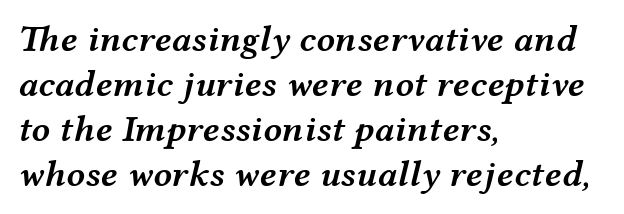
{"italic": "yes", "lean": "right", "slant_degrees": 12, "bold": "semi", "weight": "semibold", "width": "wide", "stroke_contrast": "medium", "x_height": "medium", "monospaced": "no", "underline": "no", "align": "left", "line_spacing_ratio": 1.22, "letter_spacing": "normal", "letter_spacing_em": 0.0, "glyph_px": 37}
